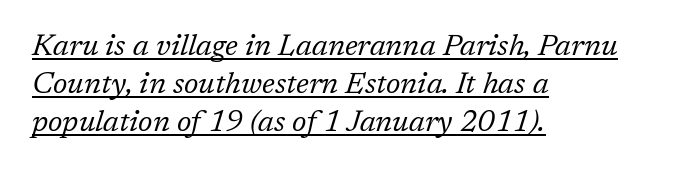
{"serif": "yes", "italic": "yes", "lean": "right", "slant_degrees": 17, "bold": "no", "weight": "regular", "width": "normal", "stroke_contrast": "low", "x_height": "medium", "monospaced": "no", "underline": "yes", "align": "left", "line_spacing": "normal", "line_spacing_ratio": 1.26, "letter_spacing": "normal", "letter_spacing_em": 0.0, "glyph_px": 30}
